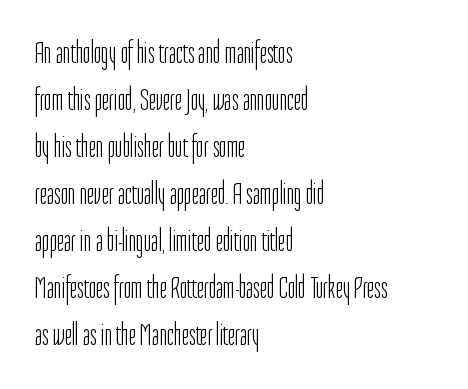
The image shows 32 px light, condensed sans-serif type, upright; set left-aligned, normal line spacing (1.47x), normal letter spacing, not underlined; low stroke contrast and a medium x-height.
